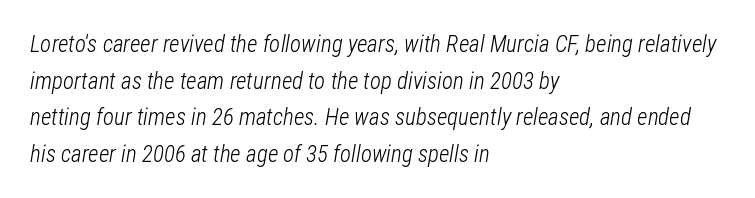
{"italic": "yes", "lean": "right", "slant_degrees": 12, "bold": "no", "underline": "no", "align": "left", "line_spacing": "normal", "line_spacing_ratio": 1.59, "letter_spacing": "normal", "letter_spacing_em": 0.0, "glyph_px": 23}
